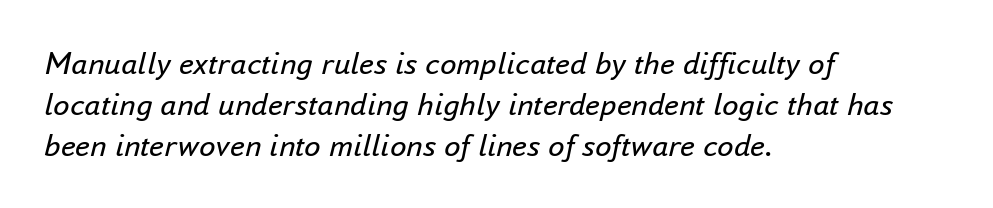
Q: Is the text bold? A: No.
Q: Is the text italic (slanted)? A: Yes, it leans right by about 16 degrees.
Q: Is the text underlined? A: No.
Q: How is the paragraph aligned? A: Left-aligned.
Q: Is the spacing between letters normal or unusually wide? A: Normal.
Q: Width (condensed, normal, or wide)? A: Normal.
Q: Stroke contrast? A: Low.
Q: x-height? A: Small.
Q: Monospaced? A: No.
